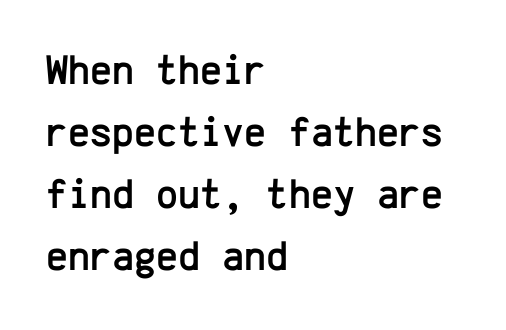
{"serif": "no", "italic": "no", "width": "normal", "stroke_contrast": "low", "x_height": "medium", "monospaced": "yes", "underline": "no", "align": "left", "line_spacing": "normal", "line_spacing_ratio": 1.48, "letter_spacing": "normal", "letter_spacing_em": 0.0, "glyph_px": 42}
